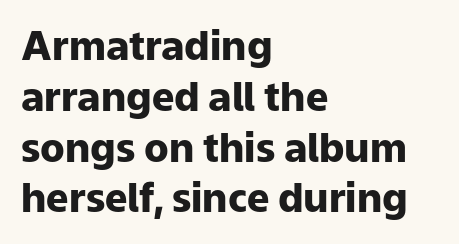
Typeset ragged right — the left edge is the straight one. How are the letters spaced? Ordinarily, with no added tracking. The glyphs are unaccompanied by any horizontal stroke below them. How heavy is the stroke? Heavy — this is a bold.
